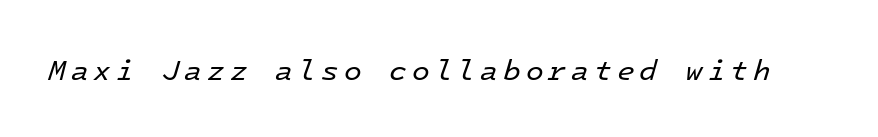
Q: Is the text bold? A: No.
Q: Is the text italic (slanted)? A: Yes, it leans right by about 16 degrees.
Q: Is the text underlined? A: No.
Q: Width (condensed, normal, or wide)? A: Normal.
Q: Stroke contrast? A: Low.
Q: x-height? A: Medium.
Q: Monospaced? A: Yes.
